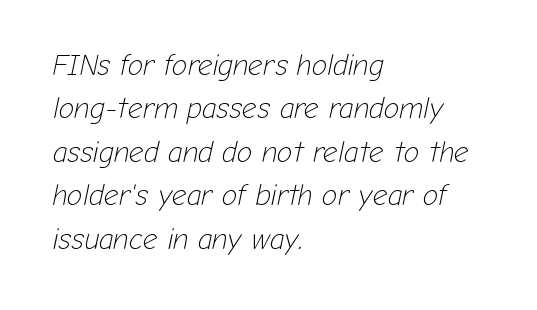
The image shows 29 px light type, italic (leaning right); set left-aligned, normal line spacing (1.5x), normal letter spacing, not underlined; low stroke contrast and a medium x-height.
